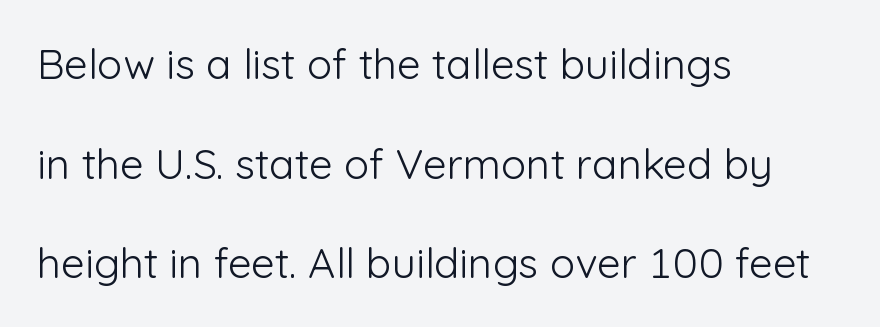
Is this a fixed-width face? No — the glyphs have proportional, varying widths. Default kerning and tracking; the words read as compact shapes. A student would call this left alignment; a typographer would say flush left, rag right. Compared with a typical body face, this is equally light or lighter still. Are there feet on the stems? There aren't — it's a sans.
